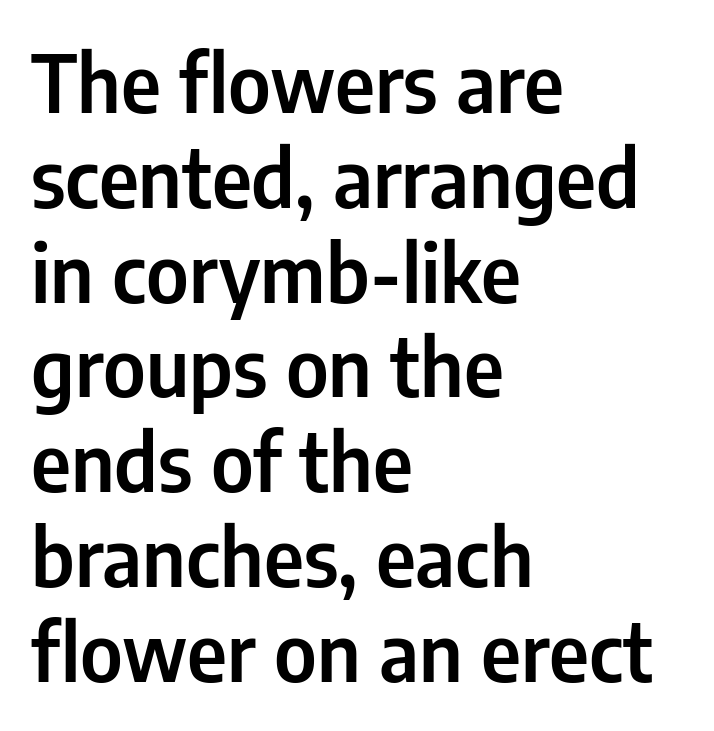
Q: Is the text italic (slanted)? A: No, it is upright.
Q: Is the typeface a serif or a sans-serif typeface? A: Sans-serif.
Q: Is the text underlined? A: No.
Q: How is the paragraph aligned? A: Left-aligned.
Q: Is the spacing between letters normal or unusually wide? A: Normal.
Q: Width (condensed, normal, or wide)? A: Condensed.
Q: Stroke contrast? A: Low.
Q: x-height? A: Medium.
Q: Monospaced? A: No.
